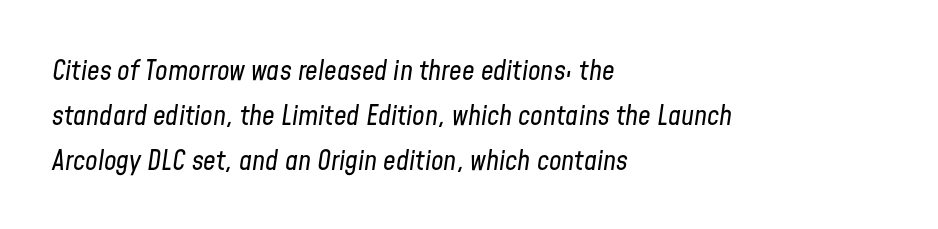
Inter-character spacing is left at the font's built-in metrics. The lines in this sample share a left origin and differ only in where they stop. The strip under each line holds only bare page. Characters are canted at an angle relative to the baseline's perpendicular.
